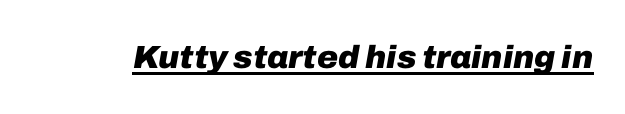
The image shows 32 px heavy type, italic (leaning right); set normal letter spacing, underlined; low stroke contrast and a medium x-height.
